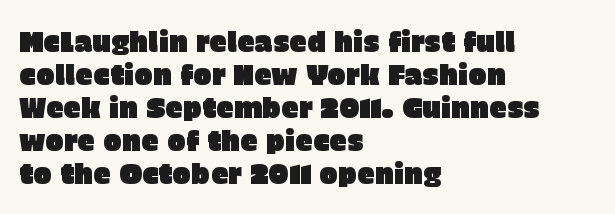
{"serif": "no", "italic": "no", "width": "normal", "stroke_contrast": "low", "x_height": "large", "monospaced": "no", "underline": "no", "align": "left", "line_spacing_ratio": 1.18, "letter_spacing": "normal", "letter_spacing_em": 0.0, "glyph_px": 28}
